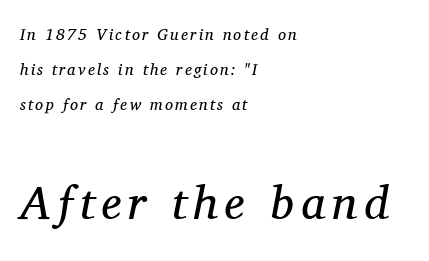
Stems here are at most as thick as an everyday book face. Whoever set this made the second block the dominant, larger element. Left-aligned paragraph, ragged on the right. Check where the strokes stop: tiny serifs finish them off. A typesetter would call this proportional, since set widths differ per character. Each row of text sits above clean, open space.
